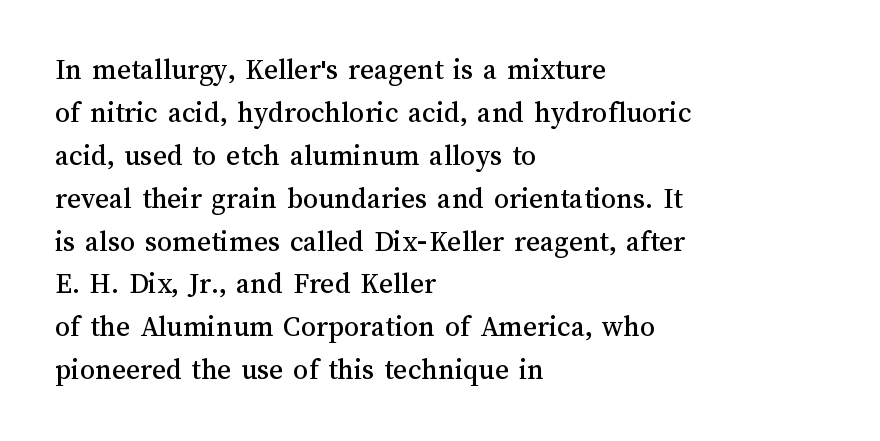
{"italic": "no", "width": "normal", "stroke_contrast": "medium", "x_height": "medium", "monospaced": "no", "underline": "no", "align": "left", "line_spacing": "normal", "line_spacing_ratio": 1.43, "letter_spacing": "normal", "letter_spacing_em": 0.0, "glyph_px": 30}
